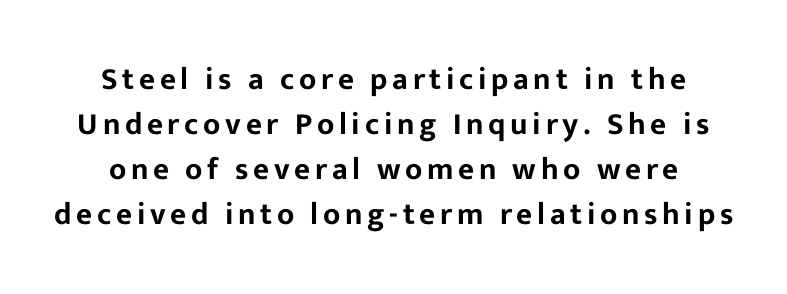
Characters remain perfectly vertical along every line. The gap between lines stays unmarked. Looks like regular typesetting: each glyph gets only the width it needs. Baseline-to-baseline distance is the conventional proportion of letter height.
